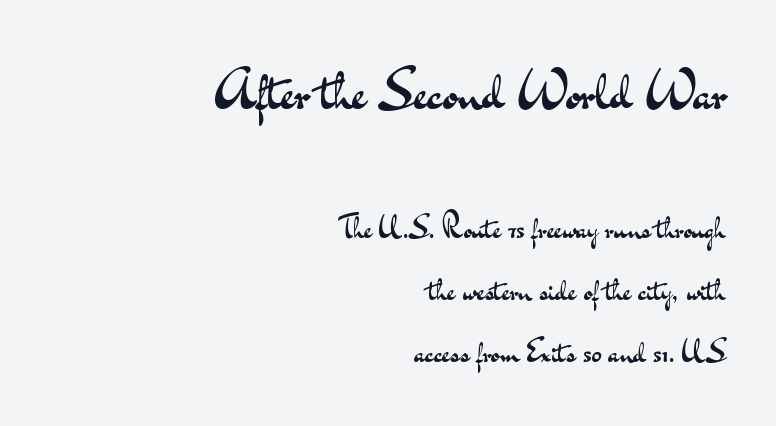
The image shows 55 px regular-weight, wide sans-serif type; set right-aligned, loose line spacing (2.0x), normal letter spacing, not underlined; the first (top) block is 1.77x larger; medium stroke contrast and a small x-height.
